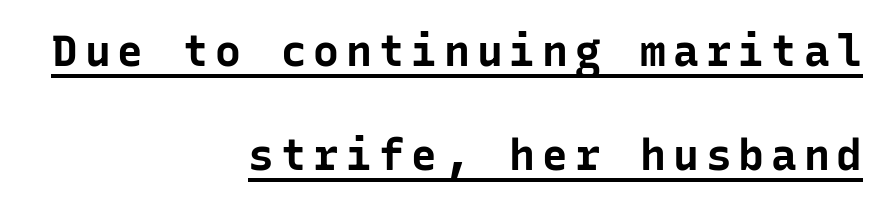
What kind of face is this? One without serifs — a sans. The text block is weighted toward the right margin, trailing off unevenly leftward. The passage shown is underscored from start to finish. Heavy, bold letterforms. Notice how the stems are strictly vertical — no italics here.
